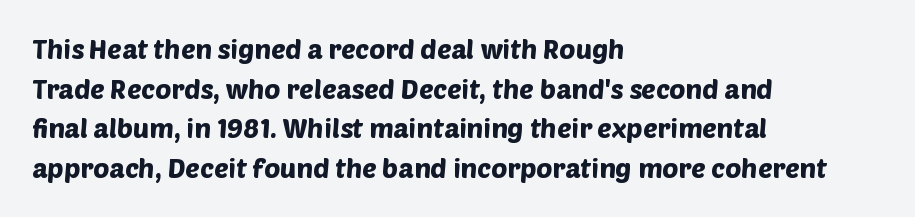
The image shows 27 px text type; set left-aligned, normal line spacing (1.47x), normal letter spacing, not underlined.
